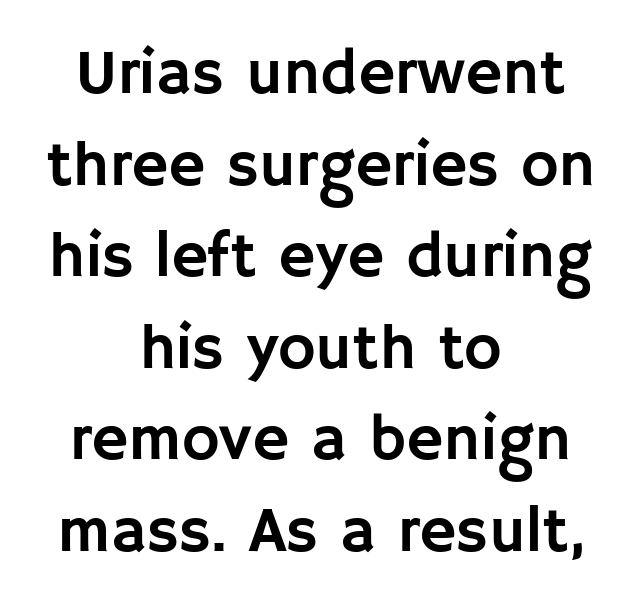
Q: Is the text italic (slanted)? A: No, it is upright.
Q: Is the typeface a serif or a sans-serif typeface? A: Sans-serif.
Q: Is the text underlined? A: No.
Q: How is the paragraph aligned? A: Centered.
Q: Is the spacing between letters normal or unusually wide? A: Normal.
Q: Is the spacing between lines tight, normal or loose? A: Normal.
Q: Width (condensed, normal, or wide)? A: Normal.
Q: Stroke contrast? A: Low.
Q: x-height? A: Large.
Q: Monospaced? A: No.
